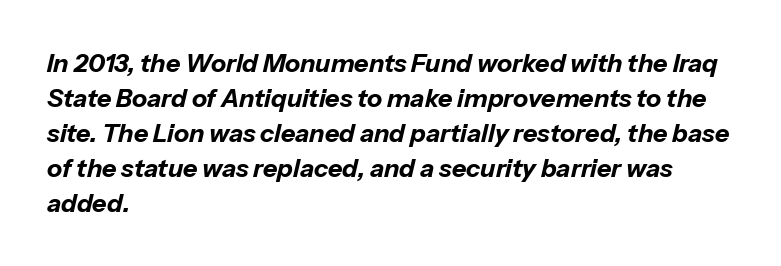
The image shows 25 px bold type, italic (leaning right); set left-aligned, normal line spacing (1.4x), normal letter spacing, not underlined.
